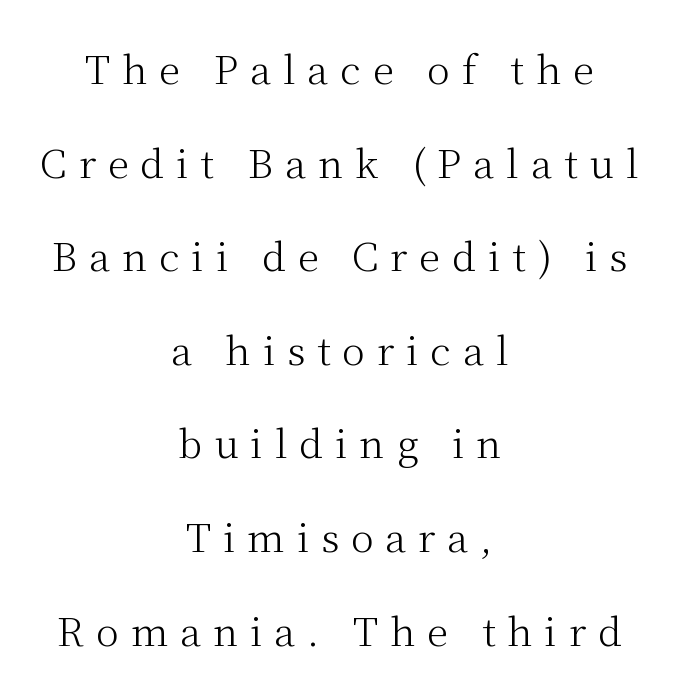
Q: Is the text bold? A: No.
Q: Is the text italic (slanted)? A: No, it is upright.
Q: Is the typeface a serif or a sans-serif typeface? A: Serif.
Q: Is the text underlined? A: No.
Q: How is the paragraph aligned? A: Centered.
Q: Is the spacing between letters normal or unusually wide? A: Unusually wide.
Q: Is the spacing between lines tight, normal or loose? A: Loose.
Q: Width (condensed, normal, or wide)? A: Normal.
Q: Stroke contrast? A: Medium.
Q: x-height? A: Medium.
Q: Monospaced? A: No.
